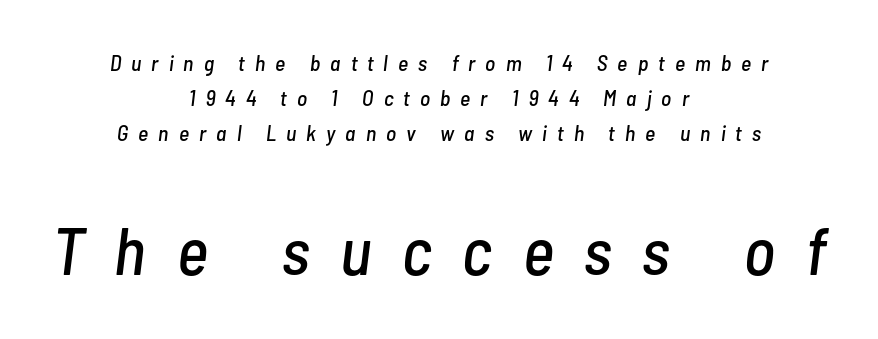
{"italic": "yes", "lean": "right", "slant_degrees": 7, "width": "condensed", "stroke_contrast": "low", "x_height": "medium", "monospaced": "no", "underline": "no", "align": "center", "line_spacing": "normal", "line_spacing_ratio": 1.6, "letter_spacing": "wide", "letter_spacing_em": 0.46, "larger_block": "second", "size_ratio": 3.05, "glyph_px": 67}
